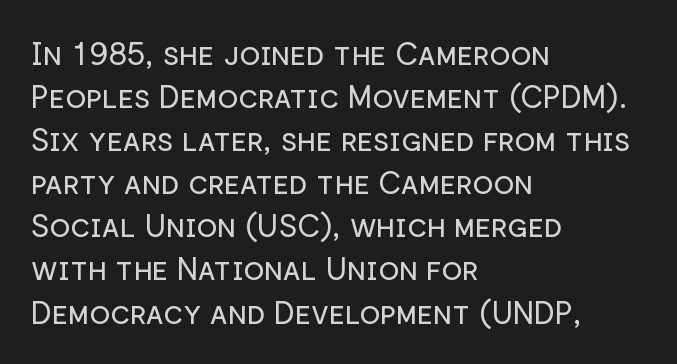
{"serif": "no", "italic": "no", "bold": "no", "weight": "regular", "width": "normal", "stroke_contrast": "low", "x_height": "medium", "monospaced": "no", "underline": "no", "align": "left", "line_spacing": "normal", "line_spacing_ratio": 1.39, "letter_spacing": "normal", "letter_spacing_em": 0.0, "glyph_px": 31}
